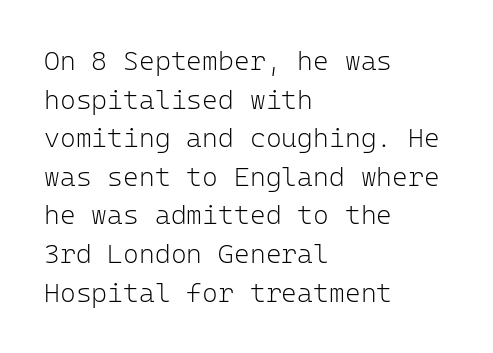
{"italic": "no", "bold": "no", "underline": "no", "align": "left", "line_spacing": "normal", "line_spacing_ratio": 1.43, "letter_spacing": "normal", "letter_spacing_em": 0.0, "glyph_px": 27}
